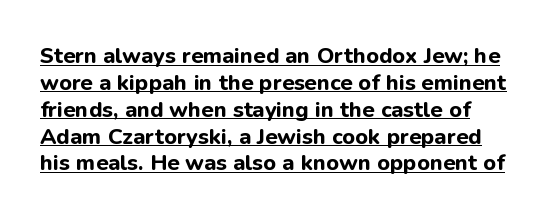
The image shows 22 px bold type, upright; set line spacing 1.22x, normal letter spacing, underlined.
